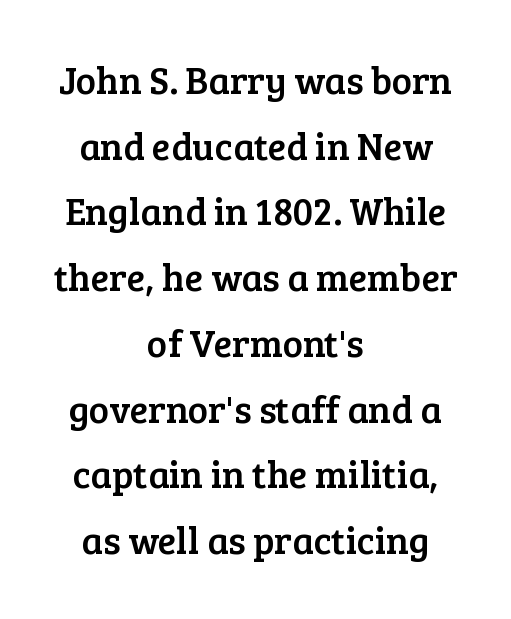
Characters follow at the spacing the type designer built in. In terms of posture, this sample is upright. Line starts and ends both wander, symmetrically. You can tell from the footed stems that serif type was used.
